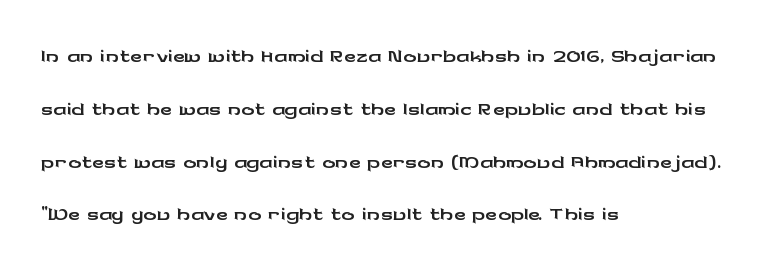
The font's upright variant was chosen for this text. Teacher's note: observe the even left margin — that is flush-left alignment. The designer went with a sans here, leaving each stem footless. Short note: letters normally spaced. The block of text has a typical density, with ordinary space between rows.
